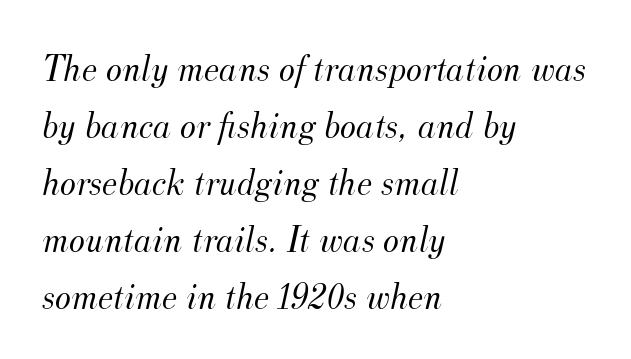
{"serif": "yes", "italic": "yes", "lean": "right", "slant_degrees": 12, "bold": "no", "weight": "light", "width": "normal", "stroke_contrast": "medium", "x_height": "small", "monospaced": "no", "underline": "no", "align": "left", "line_spacing": "normal", "line_spacing_ratio": 1.5, "letter_spacing": "normal", "letter_spacing_em": 0.0, "glyph_px": 38}
